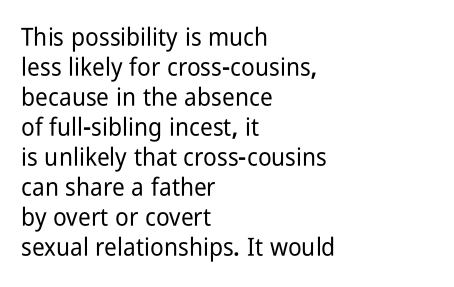
Italic? Not at all — the glyphs are vertical. Only glyphs here, with clear space below each row. Does the copy run flush right? No — it runs flush left. The letters sit at their default tracking, neither squeezed nor spread.
